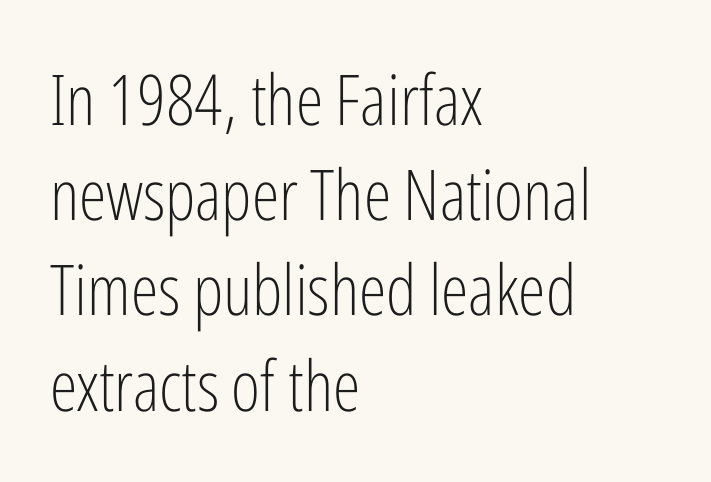
Q: Is the text bold? A: No.
Q: Is the text italic (slanted)? A: No, it is upright.
Q: Is the typeface a serif or a sans-serif typeface? A: Sans-serif.
Q: Is the text underlined? A: No.
Q: How is the paragraph aligned? A: Left-aligned.
Q: Is the spacing between letters normal or unusually wide? A: Normal.
Q: Is the spacing between lines tight, normal or loose? A: Normal.
Q: Width (condensed, normal, or wide)? A: Condensed.
Q: Stroke contrast? A: Low.
Q: x-height? A: Medium.
Q: Monospaced? A: No.
